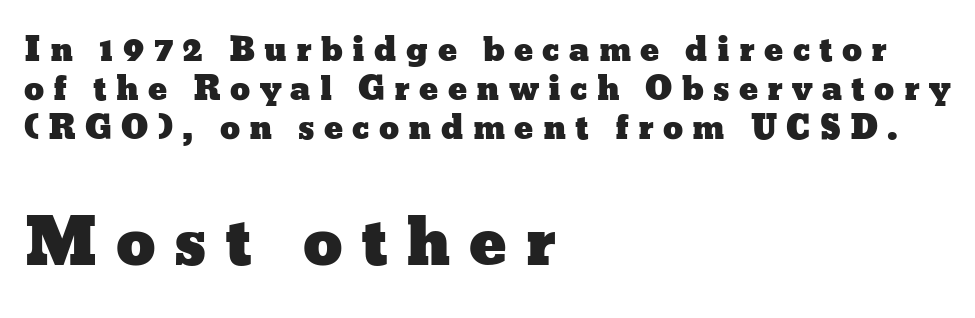
{"italic": "no", "width": "wide", "stroke_contrast": "low", "x_height": "medium", "monospaced": "no", "underline": "no", "align": "left", "line_spacing_ratio": 1.22, "letter_spacing": "wide", "letter_spacing_em": 0.29, "larger_block": "second", "size_ratio": 1.97, "glyph_px": 63}
